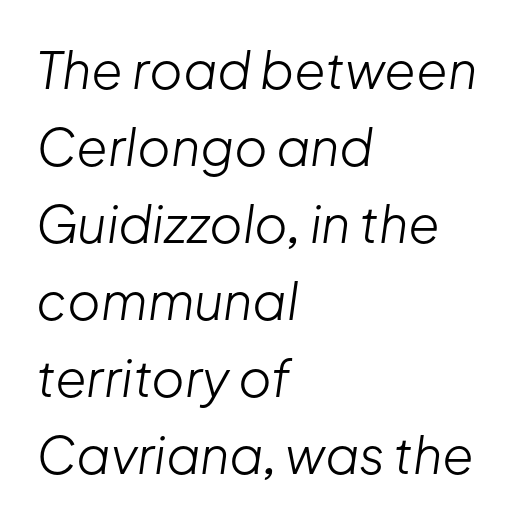
Q: Is the text bold? A: No.
Q: Is the text italic (slanted)? A: Yes, it leans right by about 8 degrees.
Q: Is the text underlined? A: No.
Q: How is the paragraph aligned? A: Left-aligned.
Q: Is the spacing between letters normal or unusually wide? A: Normal.
Q: Is the spacing between lines tight, normal or loose? A: Normal.
Q: Width (condensed, normal, or wide)? A: Normal.
Q: Stroke contrast? A: Low.
Q: x-height? A: Medium.
Q: Monospaced? A: No.
